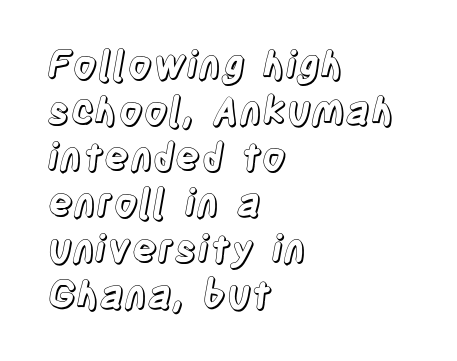
The strip under each line holds only bare page. The passage shown has conventional tracking throughout. This rendering uses left alignment, leaving the right contour irregular. The face used here is proportionally spaced, like ordinary book or web type.
